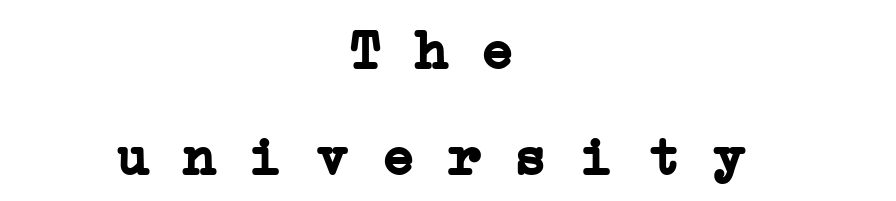
{"serif": "yes", "bold": "yes", "weight": "semibold", "width": "wide", "stroke_contrast": "low", "x_height": "medium", "monospaced": "yes", "underline": "no", "align": "center", "line_spacing": "loose", "line_spacing_ratio": 1.92, "letter_spacing": "normal", "letter_spacing_em": 0.0, "glyph_px": 55}
